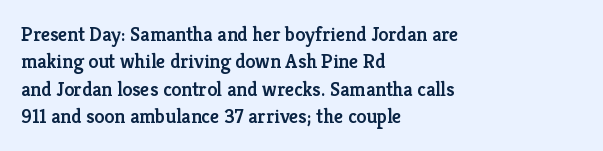
The image shows 20 px text type, upright; set left-aligned, normal line spacing (1.37x), normal letter spacing, not underlined.
